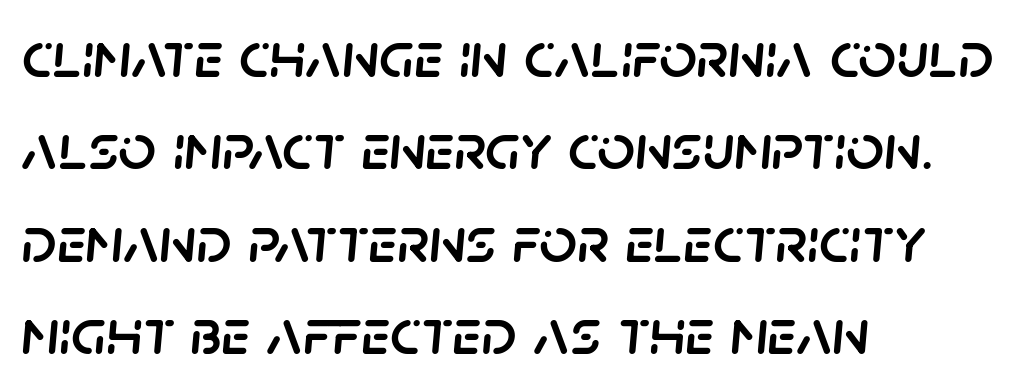
Tall strokes in this sample are angled rather than plumb. Character widths vary here, with narrow letters taking less room than wide ones. The passage is arranged the way most books set body copy — flush left. The letterforms sit shoulder to shoulder at normal distance.
